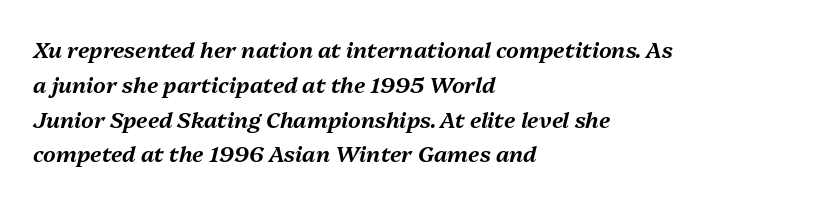
The image shows 22 px text type, italic (leaning right); set left-aligned, normal line spacing (1.58x), normal letter spacing, not underlined.
